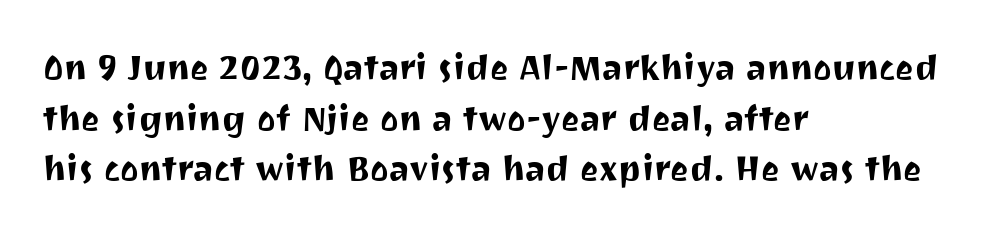
{"serif": "no", "italic": "no", "width": "normal", "stroke_contrast": "medium", "x_height": "medium", "monospaced": "no", "underline": "no", "align": "left", "line_spacing": "normal", "line_spacing_ratio": 1.45, "letter_spacing": "normal", "letter_spacing_em": 0.0, "glyph_px": 35}
